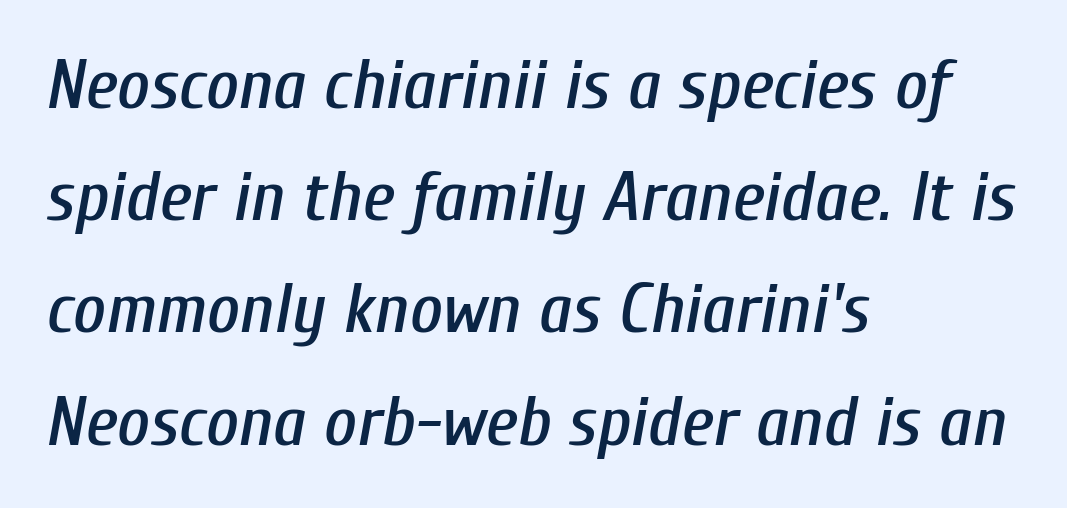
{"italic": "yes", "lean": "right", "slant_degrees": 10, "width": "condensed", "stroke_contrast": "low", "x_height": "medium", "monospaced": "no", "underline": "no", "align": "left", "line_spacing": "normal", "line_spacing_ratio": 1.58, "letter_spacing": "normal", "letter_spacing_em": 0.0, "glyph_px": 71}
